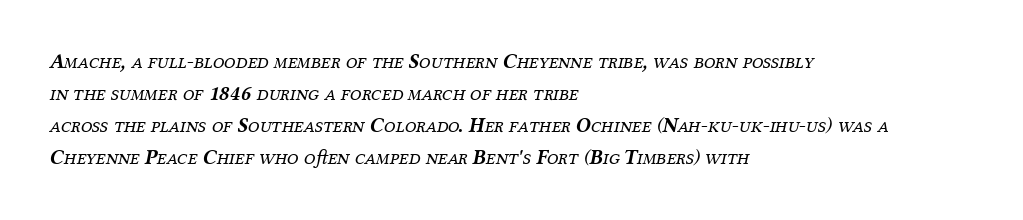
{"italic": "yes", "lean": "right", "slant_degrees": 12, "bold": "no", "underline": "no", "align": "left", "line_spacing": "normal", "line_spacing_ratio": 1.53, "letter_spacing": "normal", "letter_spacing_em": 0.0, "glyph_px": 21}
